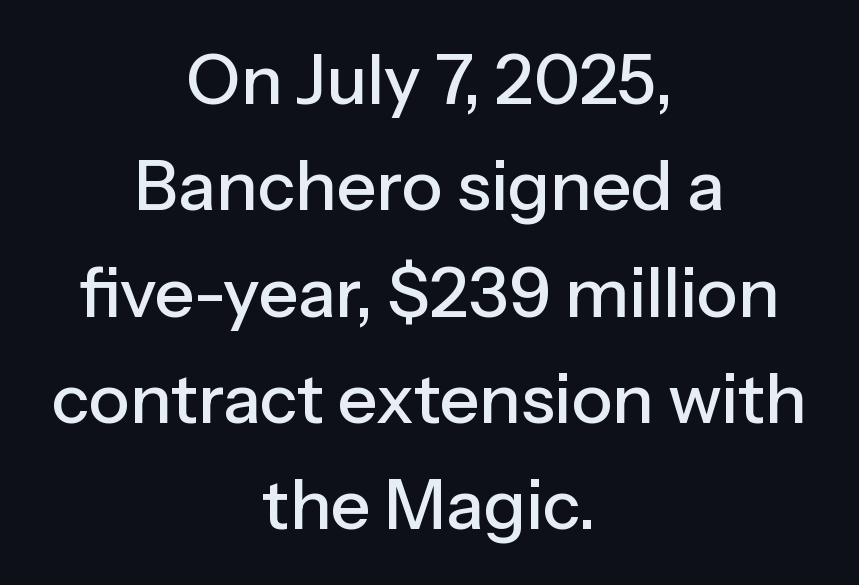
{"serif": "no", "italic": "no", "width": "normal", "stroke_contrast": "low", "x_height": "medium", "monospaced": "no", "underline": "no", "align": "center", "line_spacing": "normal", "line_spacing_ratio": 1.54, "letter_spacing": "normal", "letter_spacing_em": 0.0, "glyph_px": 69}
